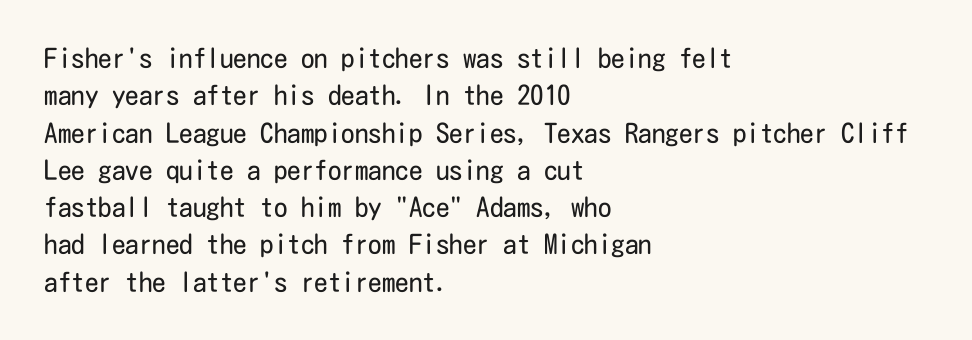
The image shows 27 px text type, upright; set left-aligned, normal line spacing (1.38x), normal letter spacing, not underlined.
